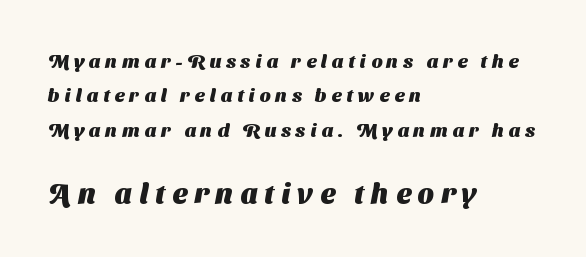
Each row of text sits above clean, open space. You get the small type first, then a jump to larger type. Think of a printed novel: that variable character pitch is what you see here. The designer went with a sans here, leaving each stem footless. The text block is weighted toward the left margin, trailing off unevenly rightward. Stroke thickness is high; the sample reads as a true bold.
